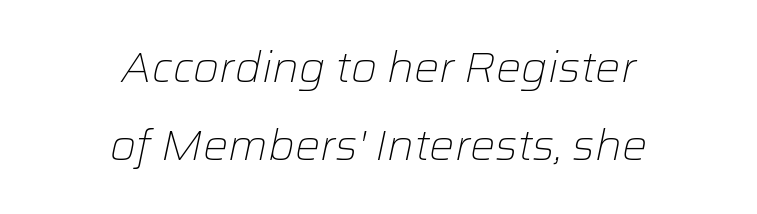
{"italic": "yes", "lean": "right", "slant_degrees": 12, "bold": "no", "weight": "light", "width": "normal", "stroke_contrast": "low", "x_height": "medium", "monospaced": "no", "underline": "no", "align": "center", "line_spacing_ratio": 1.86, "letter_spacing": "normal", "letter_spacing_em": 0.0, "glyph_px": 42}
